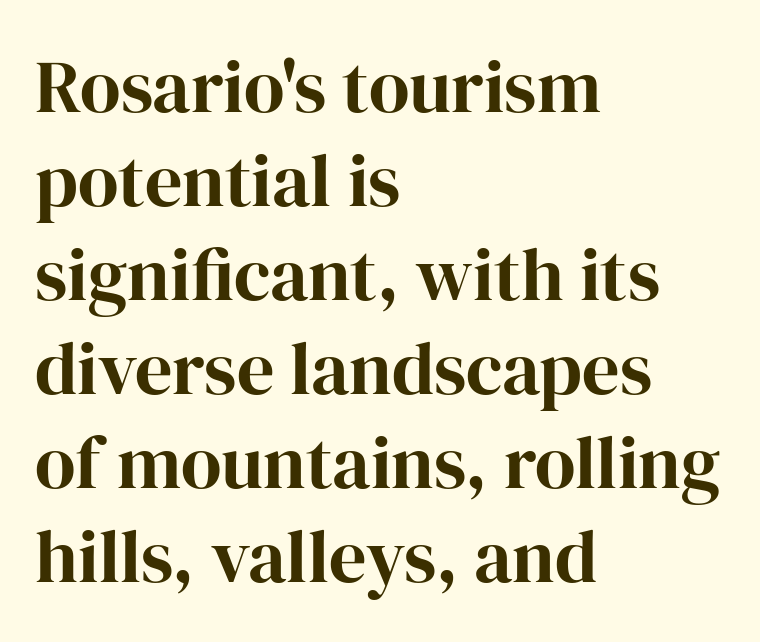
The image shows 74 px serif type, upright; set left-aligned, normal line spacing (1.27x), normal letter spacing, not underlined; high stroke contrast and a medium x-height.
